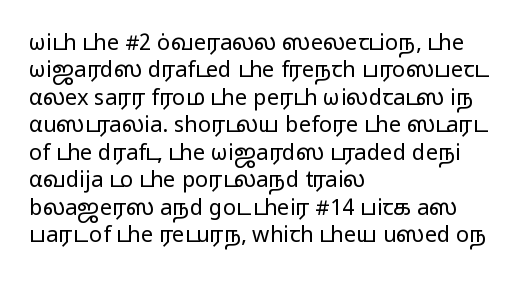
Counters stay open thanks to moderate or lighter strokes. All the whitespace from short lines collects on the right. Normally led — the rows are evenly, conventionally spaced. The glyphs are unaccompanied by any horizontal stroke below them.
